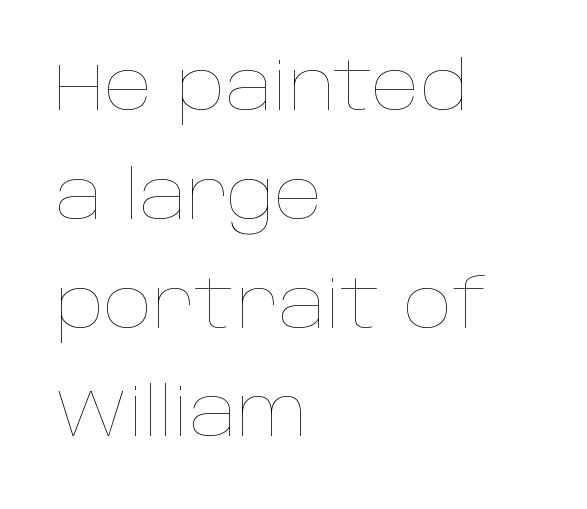
{"italic": "no", "bold": "no", "weight": "thin", "width": "normal", "stroke_contrast": "low", "x_height": "large", "monospaced": "no", "underline": "no", "align": "left", "line_spacing": "normal", "line_spacing_ratio": 1.6, "letter_spacing": "normal", "letter_spacing_em": 0.0, "glyph_px": 68}
